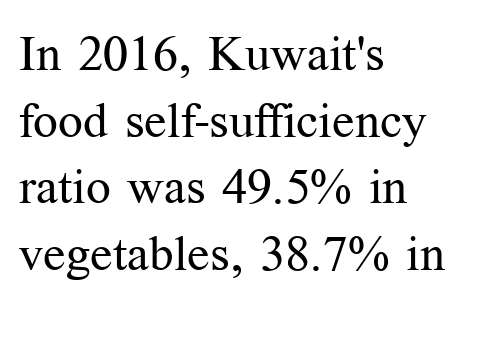
{"serif": "yes", "italic": "no", "bold": "no", "weight": "regular", "width": "normal", "stroke_contrast": "medium", "x_height": "medium", "monospaced": "no", "underline": "no", "align": "left", "line_spacing": "normal", "line_spacing_ratio": 1.36, "letter_spacing": "normal", "letter_spacing_em": 0.0, "glyph_px": 49}
